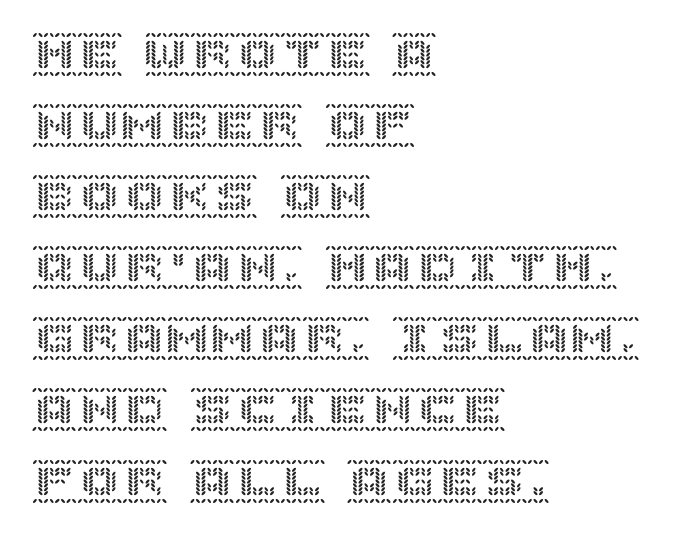
Q: Is the text italic (slanted)? A: No, it is upright.
Q: Is the text underlined? A: No.
Q: How is the paragraph aligned? A: Left-aligned.
Q: Is the spacing between letters normal or unusually wide? A: Normal.
Q: Is the spacing between lines tight, normal or loose? A: Normal.
Q: Width (condensed, normal, or wide)? A: Normal.
Q: x-height? A: Large.
